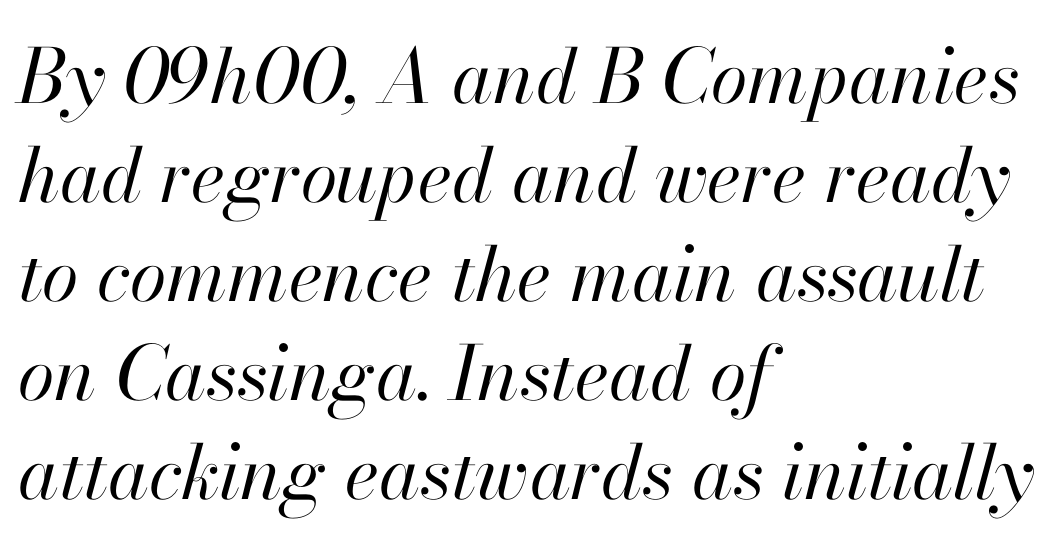
{"italic": "yes", "lean": "right", "slant_degrees": 13, "bold": "no", "weight": "regular", "width": "normal", "stroke_contrast": "high", "x_height": "small", "monospaced": "no", "underline": "no", "align": "left", "line_spacing": "normal", "line_spacing_ratio": 1.32, "letter_spacing": "normal", "letter_spacing_em": 0.0, "glyph_px": 75}
